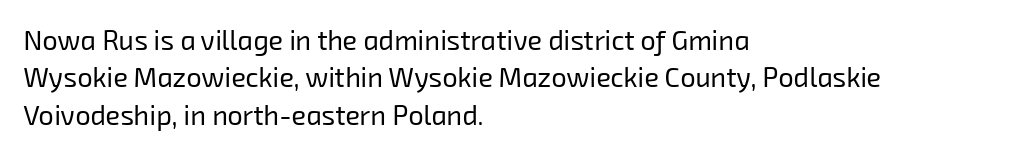
Q: Is the text bold? A: No.
Q: Is the text underlined? A: No.
Q: How is the paragraph aligned? A: Left-aligned.
Q: Is the spacing between letters normal or unusually wide? A: Normal.
Q: Is the spacing between lines tight, normal or loose? A: Normal.
